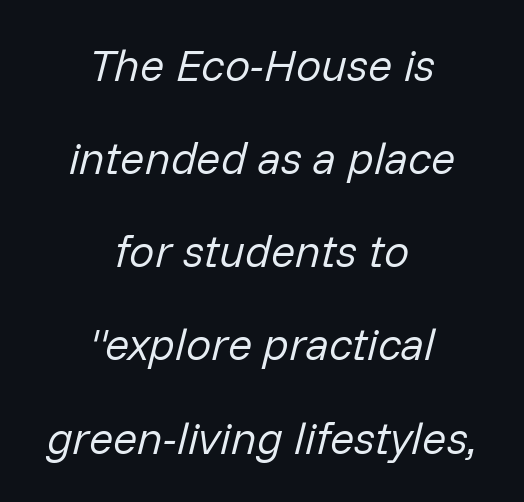
Q: Is the text bold? A: No.
Q: Is the text italic (slanted)? A: Yes, it leans right by about 14 degrees.
Q: Is the text underlined? A: No.
Q: How is the paragraph aligned? A: Centered.
Q: Is the spacing between letters normal or unusually wide? A: Normal.
Q: Is the spacing between lines tight, normal or loose? A: Loose.
Q: Width (condensed, normal, or wide)? A: Normal.
Q: Stroke contrast? A: Low.
Q: x-height? A: Medium.
Q: Monospaced? A: No.
